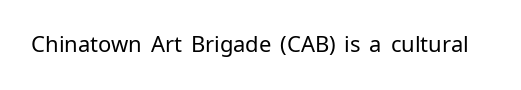
The space directly below the letters is spotless. Quick note: not italic, upright. The line texture is even and compact thanks to regular tracking. These glyphs show unthickened strokes, regular width or finer.
